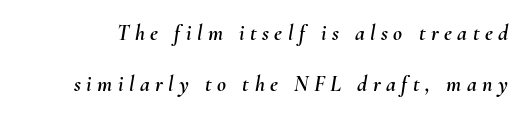
Q: Is the text italic (slanted)? A: Yes, it leans right by about 10 degrees.
Q: Is the text underlined? A: No.
Q: Is the spacing between letters normal or unusually wide? A: Unusually wide.
Q: Is the spacing between lines tight, normal or loose? A: Loose.
